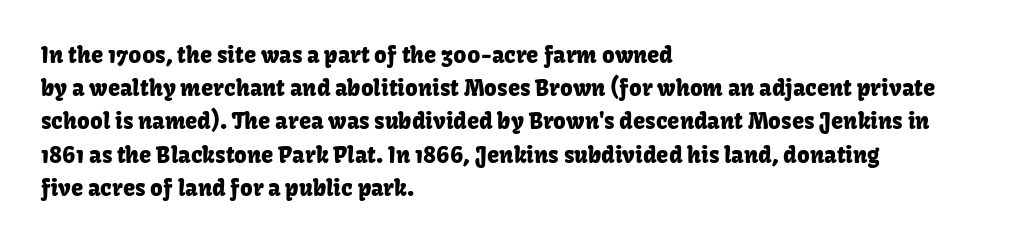
{"italic": "no", "underline": "no", "align": "left", "line_spacing": "normal", "line_spacing_ratio": 1.51, "letter_spacing": "normal", "letter_spacing_em": 0.0, "glyph_px": 22}
